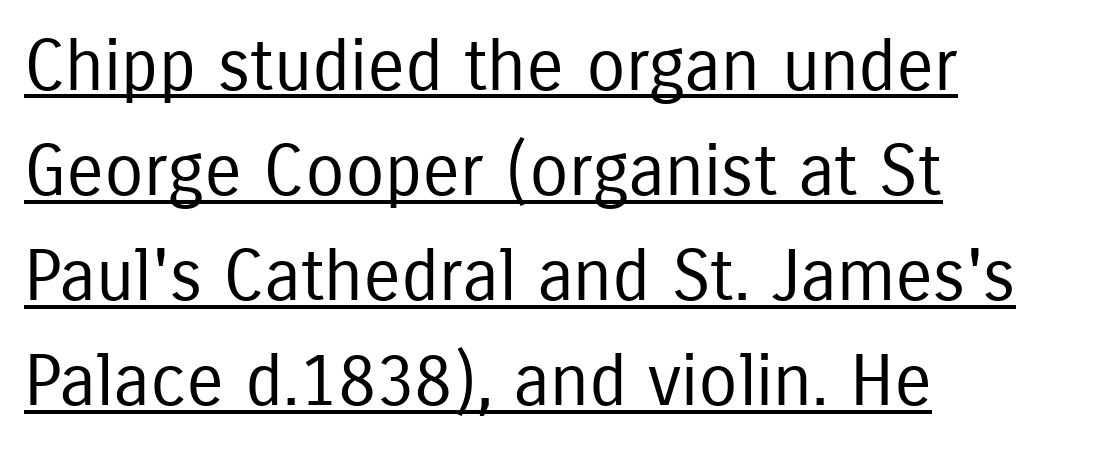
{"serif": "no", "italic": "no", "bold": "no", "weight": "regular", "width": "condensed", "stroke_contrast": "low", "x_height": "medium", "monospaced": "no", "underline": "yes", "align": "left", "line_spacing": "normal", "line_spacing_ratio": 1.48, "letter_spacing": "normal", "letter_spacing_em": 0.0, "glyph_px": 71}
